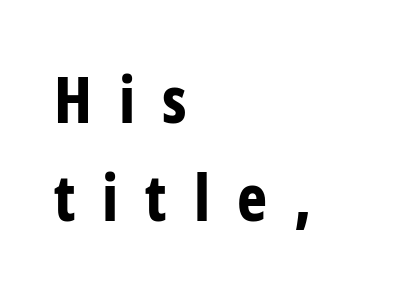
{"serif": "no", "italic": "no", "bold": "yes", "weight": "bold", "width": "condensed", "stroke_contrast": "low", "x_height": "medium", "monospaced": "no", "underline": "no", "align": "left", "line_spacing": "normal", "line_spacing_ratio": 1.53, "letter_spacing": "wide", "letter_spacing_em": 0.42, "glyph_px": 64}
